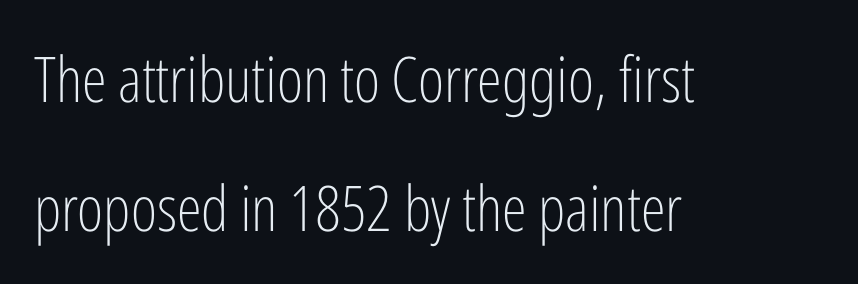
Q: Is the text bold? A: No.
Q: Is the text italic (slanted)? A: No, it is upright.
Q: Is the typeface a serif or a sans-serif typeface? A: Sans-serif.
Q: Is the text underlined? A: No.
Q: How is the paragraph aligned? A: Left-aligned.
Q: Is the spacing between letters normal or unusually wide? A: Normal.
Q: Is the spacing between lines tight, normal or loose? A: Loose.
Q: Width (condensed, normal, or wide)? A: Condensed.
Q: Stroke contrast? A: Low.
Q: x-height? A: Medium.
Q: Monospaced? A: No.
